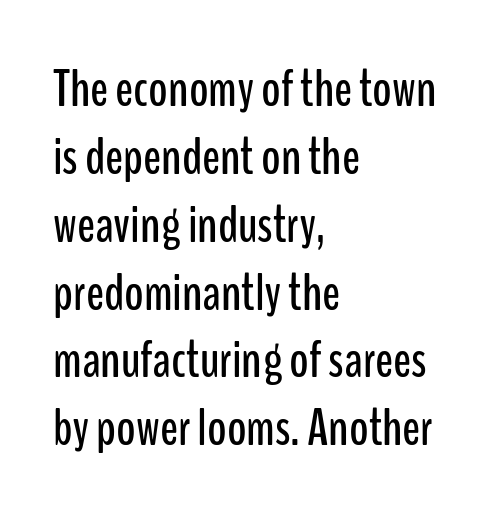
The image shows 53 px condensed sans-serif type, upright; set left-aligned, normal line spacing (1.28x), normal letter spacing, not underlined; low stroke contrast and a medium x-height.
